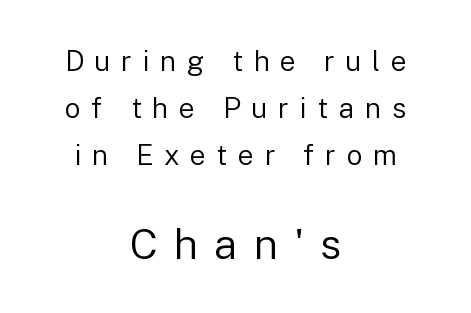
Every character sits straight up, as roman type does. Successive baselines arrive at the customary interval. Caption: upper text group reduced, lower text group enlarged. The passage shown is typed in a proportional face where columns would drift. Between one letter and the next there's a generous, obvious gap.
